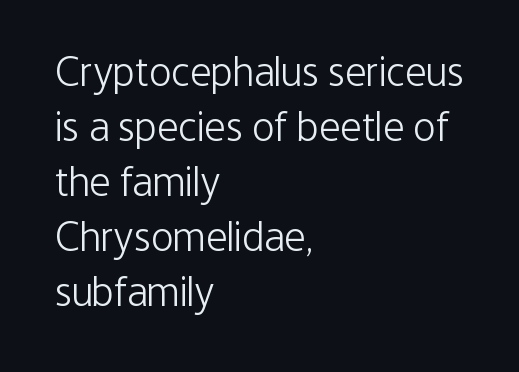
{"serif": "no", "italic": "no", "bold": "no", "weight": "light", "width": "condensed", "stroke_contrast": "low", "x_height": "medium", "monospaced": "no", "underline": "no", "align": "left", "line_spacing": "normal", "line_spacing_ratio": 1.31, "letter_spacing": "normal", "letter_spacing_em": 0.0, "glyph_px": 42}
